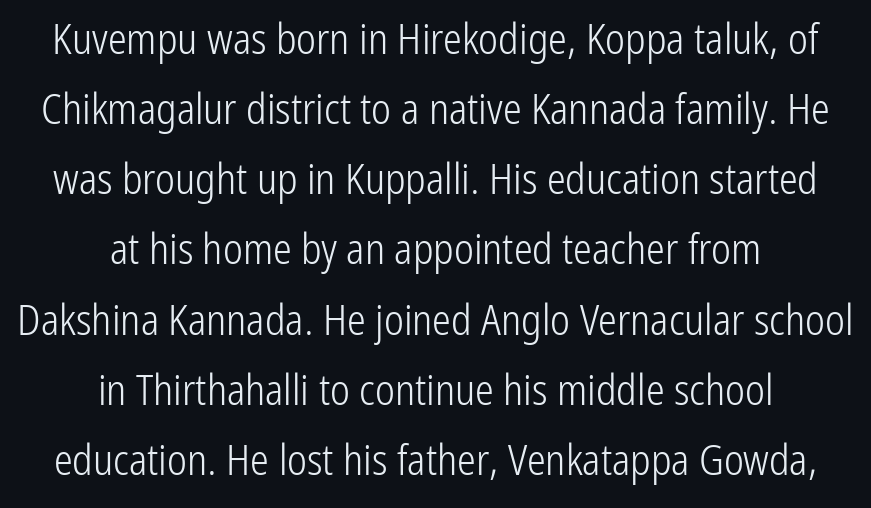
The image shows 42 px light, condensed sans-serif type, upright; set centered, normal line spacing (1.67x), normal letter spacing, not underlined; low stroke contrast and a medium x-height.
